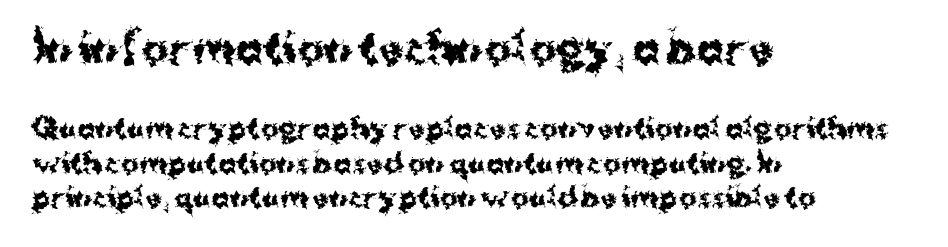
Q: Is the text bold? A: Yes.
Q: Is the text italic (slanted)? A: No, it is upright.
Q: Is the typeface a serif or a sans-serif typeface? A: Sans-serif.
Q: Is the text underlined? A: No.
Q: How is the paragraph aligned? A: Left-aligned.
Q: Is the spacing between letters normal or unusually wide? A: Normal.
Q: Is the spacing between lines tight, normal or loose? A: Normal.
Q: Which block of text is set in a larger size, the first (top) or the second (bottom)? A: The first (top) one.
Q: Width (condensed, normal, or wide)? A: Normal.
Q: Stroke contrast? A: Medium.
Q: x-height? A: Medium.
Q: Monospaced? A: No.
